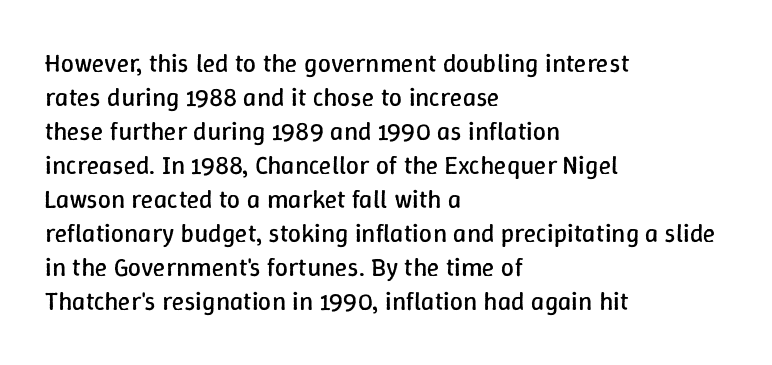
Descenders are the only things crossing below the line. All the whitespace from short lines collects on the right. Characters remain perfectly vertical along every line. The letters sit at their default tracking, neither squeezed nor spread.
